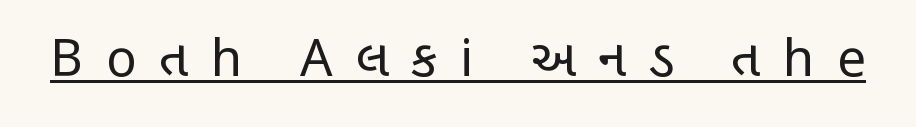
The image shows 51 px regular-weight, condensed sans-serif type, upright; set unusually wide letter spacing (+0.44 em), underlined; low stroke contrast and a large x-height.
